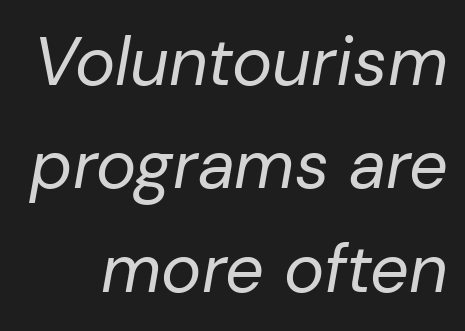
Q: Is the text bold? A: No.
Q: Is the text italic (slanted)? A: Yes, it leans right by about 10 degrees.
Q: Is the text underlined? A: No.
Q: Is the spacing between letters normal or unusually wide? A: Normal.
Q: Is the spacing between lines tight, normal or loose? A: Normal.
Q: Width (condensed, normal, or wide)? A: Normal.
Q: Stroke contrast? A: Low.
Q: x-height? A: Medium.
Q: Monospaced? A: No.
